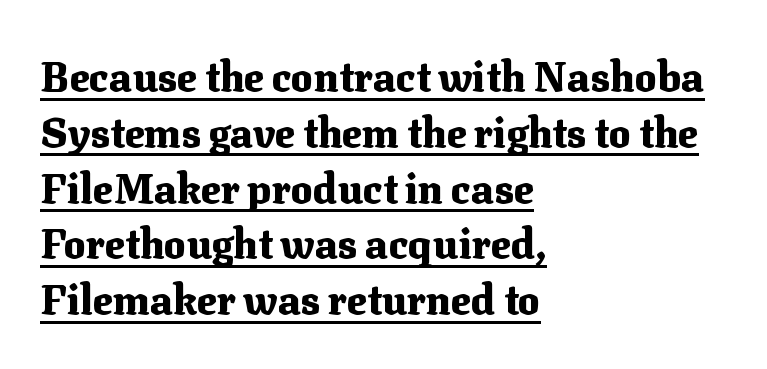
{"serif": "yes", "italic": "no", "bold": "yes", "weight": "heavy", "width": "normal", "stroke_contrast": "medium", "x_height": "medium", "monospaced": "no", "underline": "yes", "align": "left", "line_spacing": "normal", "line_spacing_ratio": 1.36, "letter_spacing": "normal", "letter_spacing_em": 0.0, "glyph_px": 41}
